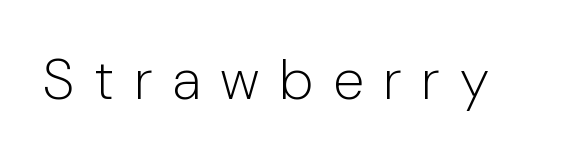
The image shows 56 px light sans-serif type, upright; set unusually wide letter spacing (+0.35 em), not underlined; low stroke contrast and a medium x-height.
